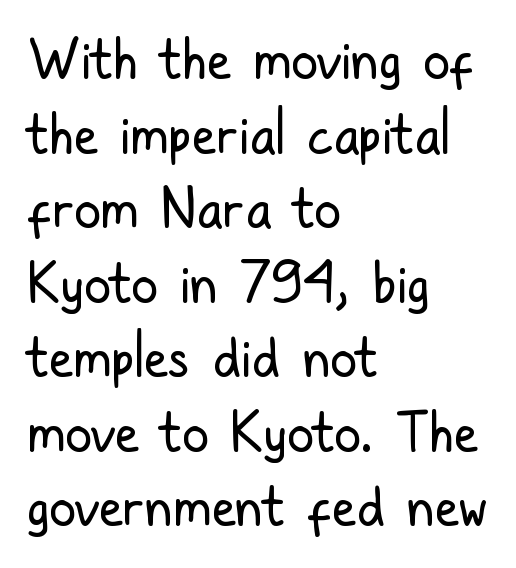
{"serif": "no", "italic": "no", "bold": "no", "weight": "regular", "width": "condensed", "stroke_contrast": "low", "x_height": "medium", "monospaced": "no", "underline": "no", "align": "left", "line_spacing": "normal", "line_spacing_ratio": 1.38, "letter_spacing": "normal", "letter_spacing_em": 0.0, "glyph_px": 54}
